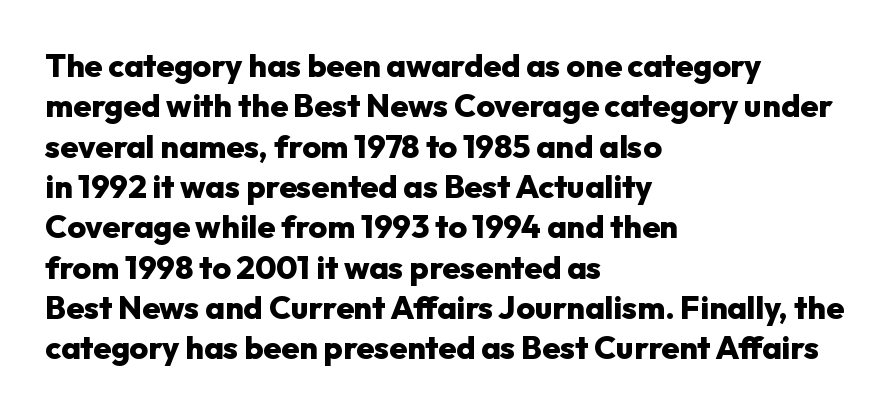
{"serif": "no", "italic": "no", "bold": "yes", "weight": "heavy", "width": "normal", "stroke_contrast": "low", "x_height": "medium", "monospaced": "no", "underline": "no", "align": "left", "line_spacing": "normal", "line_spacing_ratio": 1.26, "letter_spacing": "normal", "letter_spacing_em": 0.0, "glyph_px": 32}
